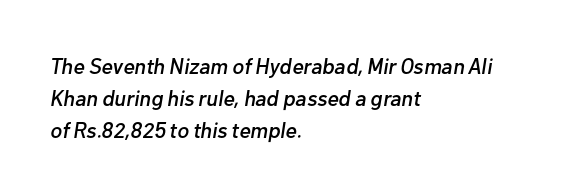
Q: Is the text italic (slanted)? A: Yes, it leans right by about 10 degrees.
Q: Is the text underlined? A: No.
Q: How is the paragraph aligned? A: Left-aligned.
Q: Is the spacing between letters normal or unusually wide? A: Normal.
Q: Is the spacing between lines tight, normal or loose? A: Normal.
